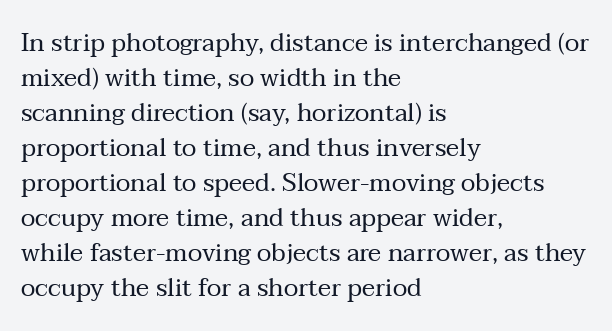
The image shows 25 px text type, upright; set left-aligned, normal line spacing (1.4x), normal letter spacing, not underlined.
